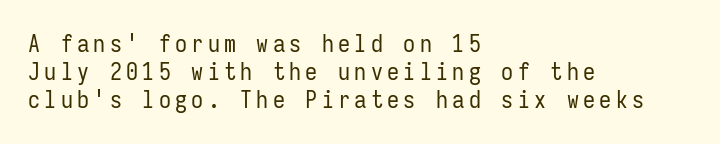
Q: Is the text bold? A: No.
Q: Is the text italic (slanted)? A: No, it is upright.
Q: Is the text underlined? A: No.
Q: How is the paragraph aligned? A: Left-aligned.
